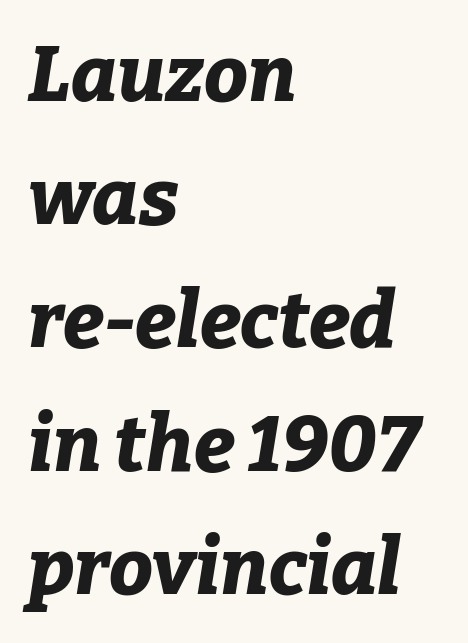
Q: Is the text bold? A: Yes.
Q: Is the text italic (slanted)? A: Yes, it leans right by about 9 degrees.
Q: Is the text underlined? A: No.
Q: How is the paragraph aligned? A: Left-aligned.
Q: Is the spacing between letters normal or unusually wide? A: Normal.
Q: Is the spacing between lines tight, normal or loose? A: Normal.
Q: Width (condensed, normal, or wide)? A: Normal.
Q: Stroke contrast? A: Low.
Q: x-height? A: Medium.
Q: Monospaced? A: No.
